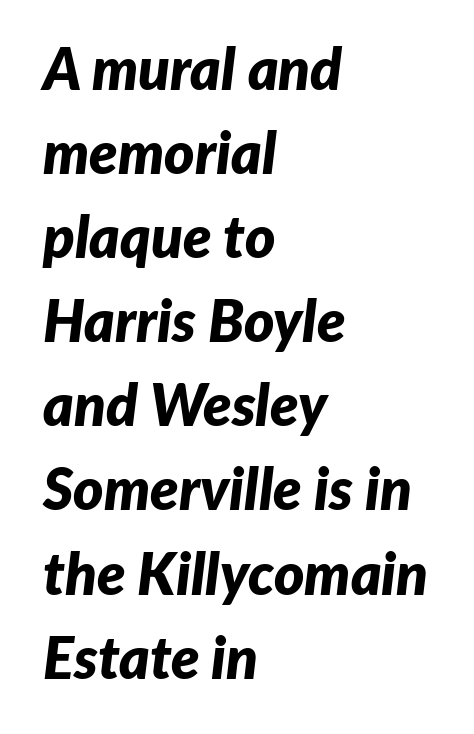
The image shows 58 px bold type, italic (leaning right); set left-aligned, normal line spacing (1.45x), normal letter spacing, not underlined; low stroke contrast and a medium x-height.
